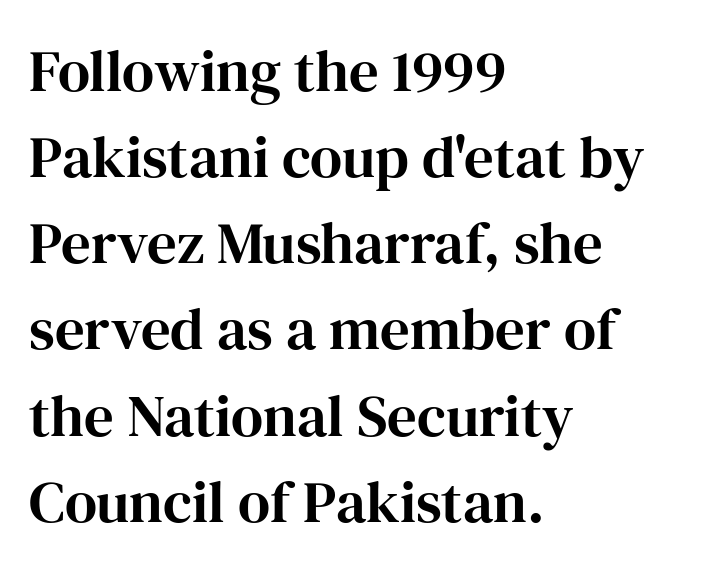
Does the type have serifs? Yes, each stem ends in a small foot. The letters advance in unequal steps, a hallmark of proportional type. No word sits above an underline. Is there much room between lines? A standard amount, neither cramped nor airy.
